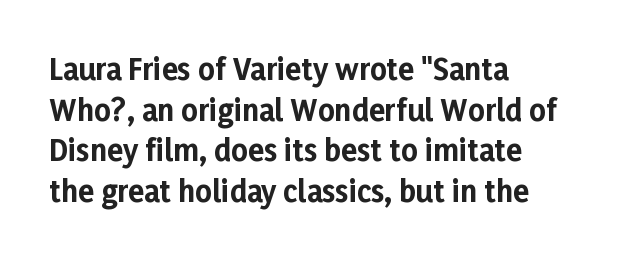
The image shows 29 px bold sans-serif type, upright; set left-aligned, normal line spacing (1.4x), normal letter spacing, not underlined; low stroke contrast and a medium x-height.
